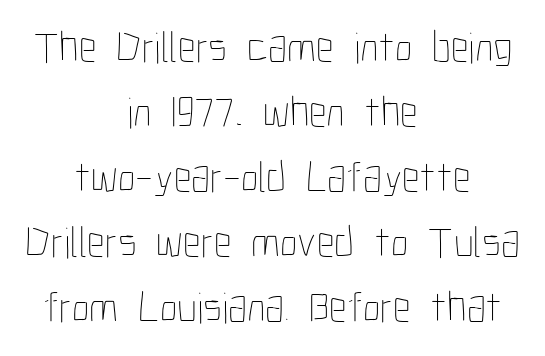
The image shows 44 px thin, condensed type, upright; set centered, normal line spacing (1.48x), normal letter spacing, not underlined; low stroke contrast and a medium x-height.
